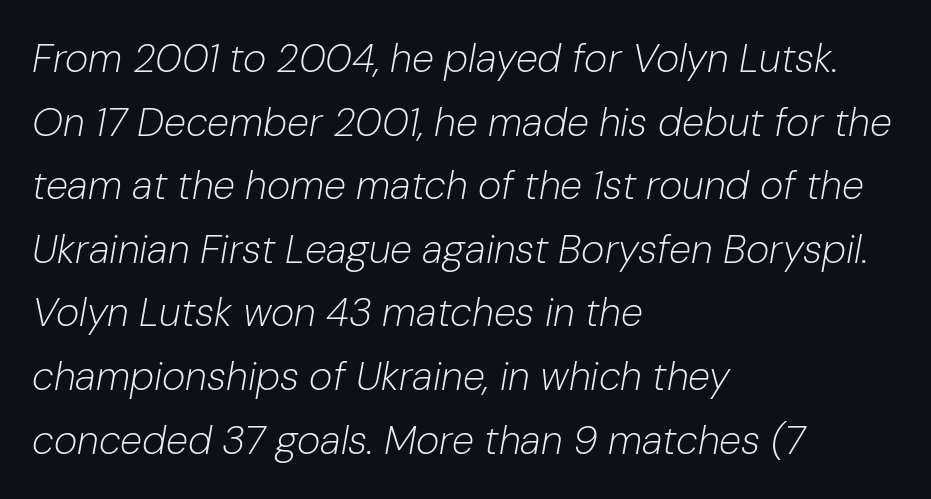
The image shows 40 px light type, italic (leaning right); set left-aligned, normal line spacing (1.59x), normal letter spacing, not underlined; low stroke contrast and a medium x-height.
